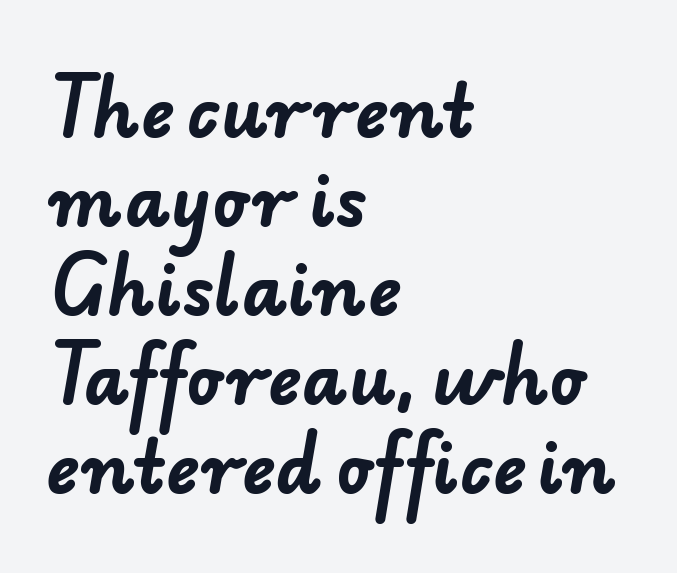
The image shows 70 px bold sans-serif type; set left-aligned, normal line spacing (1.27x), normal letter spacing, not underlined; low stroke contrast and a small x-height.
